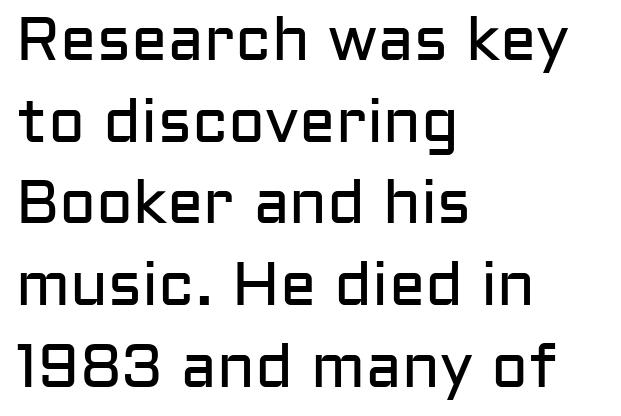
To sum up the face: it is a sans, with no serifs. Letters rest on an invisible, unmarked baseline. Students, observe: this is what conventionally led text looks like. The paragraph shown leans on its left margin. Ink coverage per letter is moderate at most. Inter-character spacing is left at the font's built-in metrics.
